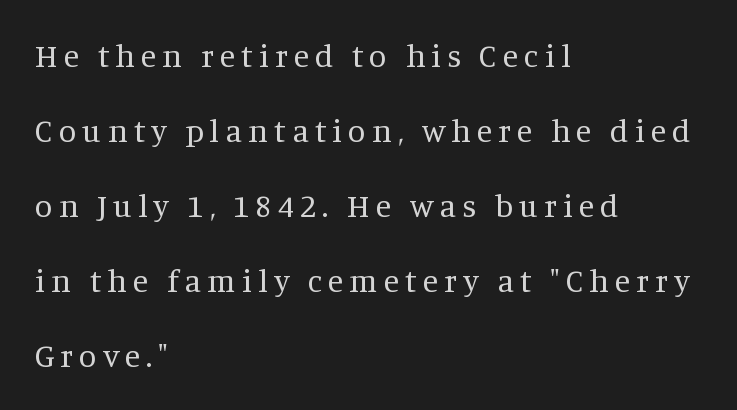
The image shows 32 px regular-weight serif type, upright; set left-aligned, loose line spacing (2.34x), not underlined; medium stroke contrast and a large x-height.
